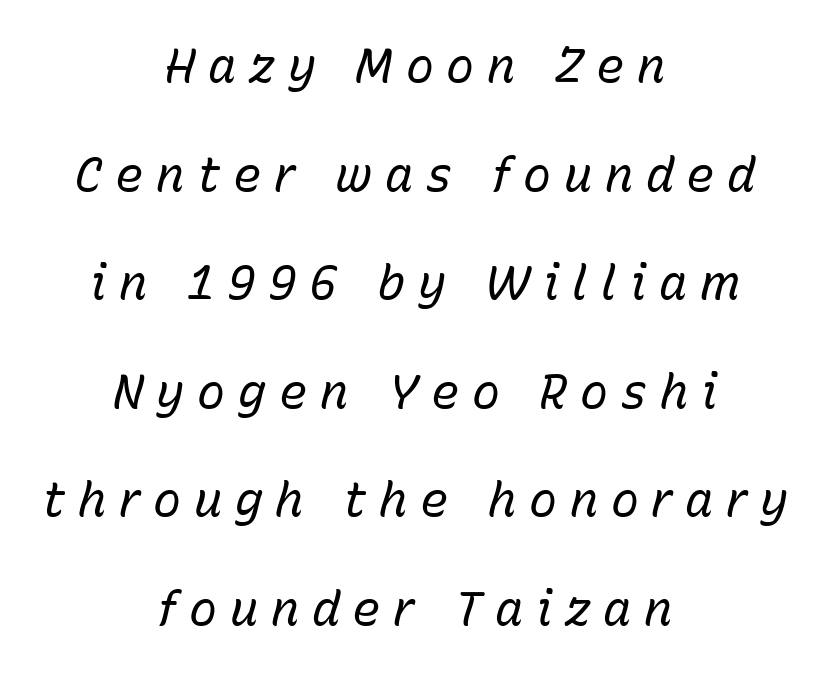
Varying glyph widths throughout — classic text-font behaviour. Horizontally, the lines are justified to the midpoint only. The passage shown is not underscored anywhere. Tracking value appears strongly positive — letters spread wide.
